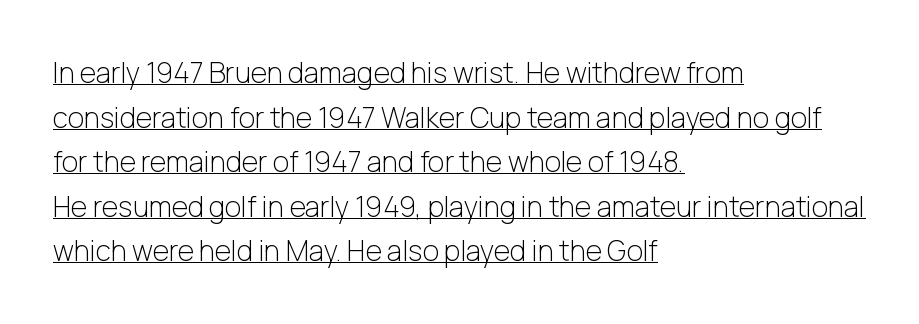
{"serif": "no", "italic": "no", "bold": "no", "weight": "light", "width": "normal", "stroke_contrast": "low", "x_height": "medium", "monospaced": "no", "underline": "yes", "align": "left", "line_spacing": "normal", "line_spacing_ratio": 1.59, "letter_spacing": "normal", "letter_spacing_em": 0.0, "glyph_px": 28}
